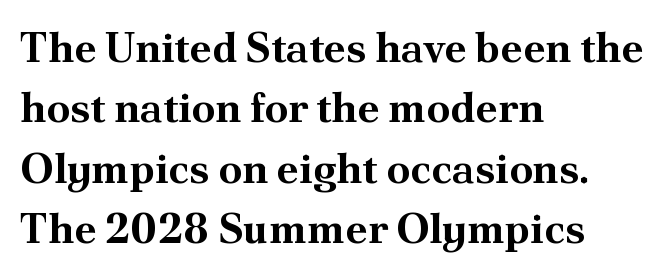
The image shows 42 px bold serif type, upright; set left-aligned, normal line spacing (1.44x), normal letter spacing, not underlined; medium stroke contrast and a small x-height.
